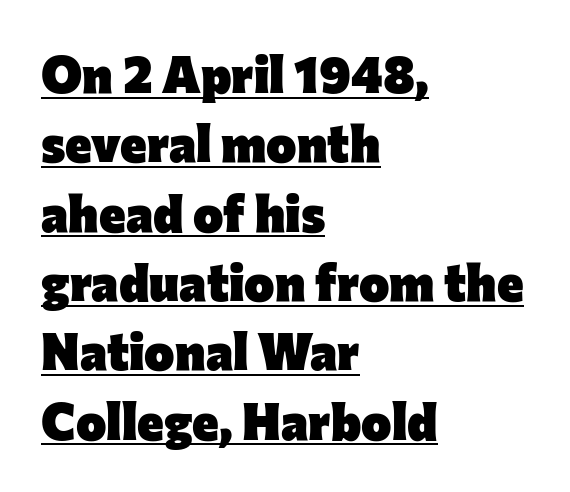
Q: Is the text bold? A: Yes.
Q: Is the text italic (slanted)? A: No, it is upright.
Q: Is the typeface a serif or a sans-serif typeface? A: Sans-serif.
Q: Is the text underlined? A: Yes.
Q: How is the paragraph aligned? A: Left-aligned.
Q: Is the spacing between letters normal or unusually wide? A: Normal.
Q: Is the spacing between lines tight, normal or loose? A: Normal.
Q: Width (condensed, normal, or wide)? A: Normal.
Q: Stroke contrast? A: Low.
Q: x-height? A: Medium.
Q: Monospaced? A: No.
